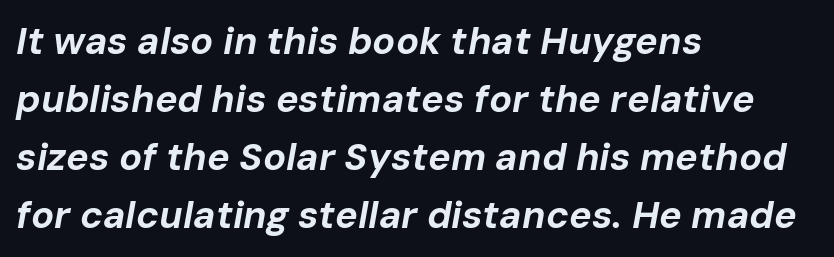
{"italic": "yes", "lean": "right", "slant_degrees": 10, "bold": "yes", "weight": "bold", "width": "normal", "stroke_contrast": "low", "x_height": "medium", "monospaced": "no", "underline": "no", "align": "left", "line_spacing": "normal", "line_spacing_ratio": 1.53, "letter_spacing": "normal", "letter_spacing_em": 0.0, "glyph_px": 38}
